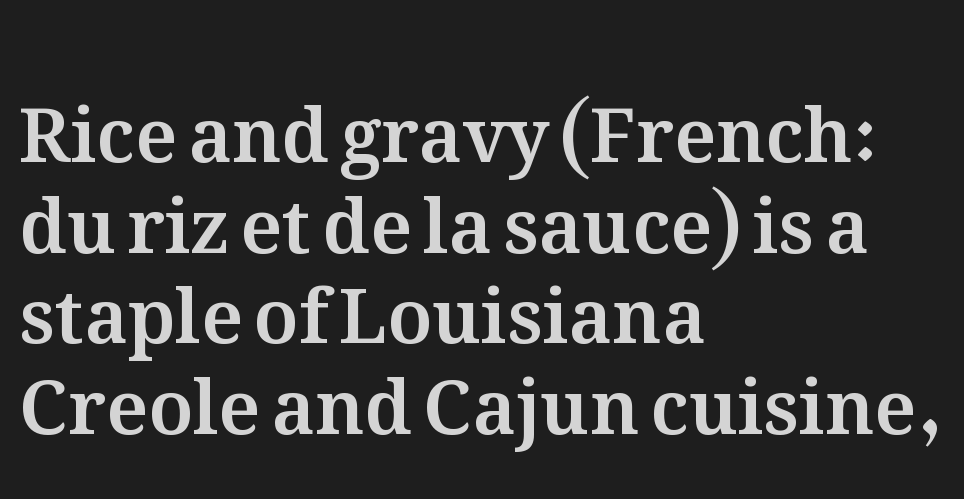
{"italic": "no", "width": "normal", "stroke_contrast": "medium", "x_height": "medium", "monospaced": "no", "underline": "no", "align": "left", "line_spacing_ratio": 1.21, "letter_spacing": "normal", "letter_spacing_em": 0.0, "glyph_px": 75}
